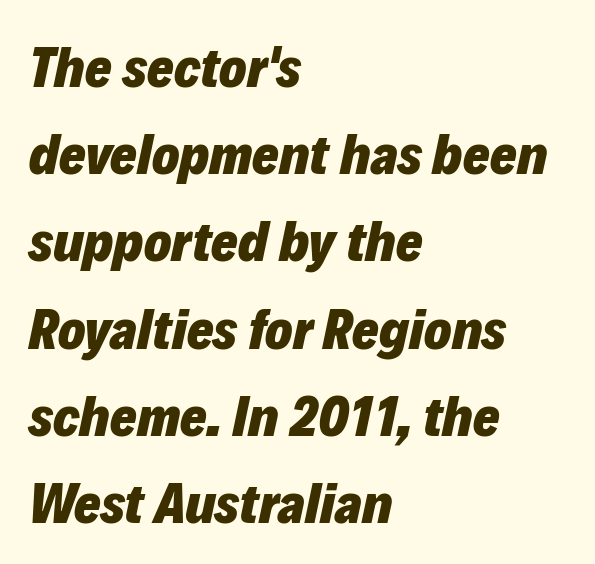
{"italic": "yes", "lean": "right", "slant_degrees": 12, "bold": "yes", "weight": "heavy", "width": "normal", "stroke_contrast": "low", "x_height": "medium", "monospaced": "no", "underline": "no", "align": "left", "line_spacing": "normal", "line_spacing_ratio": 1.53, "letter_spacing": "normal", "letter_spacing_em": 0.0, "glyph_px": 57}
